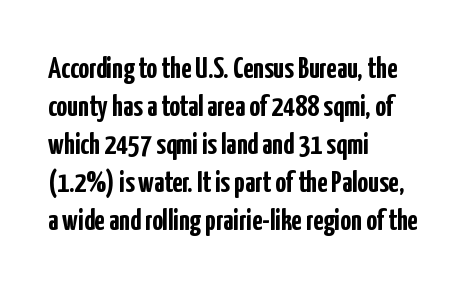
{"serif": "no", "italic": "no", "bold": "yes", "weight": "semibold", "width": "condensed", "stroke_contrast": "low", "x_height": "medium", "monospaced": "no", "underline": "no", "align": "left", "line_spacing": "normal", "line_spacing_ratio": 1.27, "letter_spacing": "normal", "letter_spacing_em": 0.0, "glyph_px": 30}
